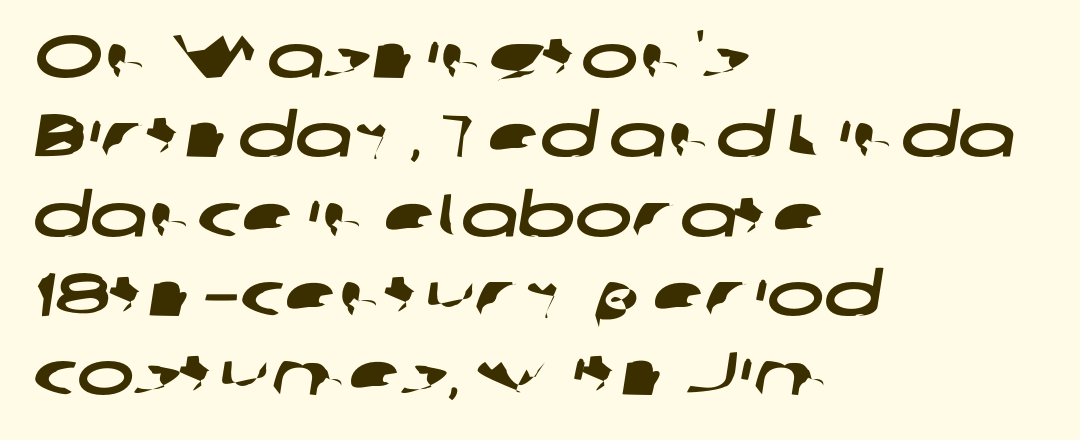
{"serif": "no", "width": "wide", "stroke_contrast": "low", "x_height": "medium", "monospaced": "no", "underline": "no", "align": "left", "line_spacing": "normal", "line_spacing_ratio": 1.3, "letter_spacing": "normal", "letter_spacing_em": 0.0, "glyph_px": 61}
